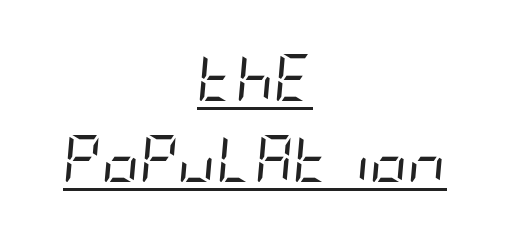
{"italic": "yes", "lean": "right", "slant_degrees": 5, "bold": "no", "weight": "regular", "width": "condensed", "stroke_contrast": "low", "x_height": "large", "underline": "yes", "align": "center", "line_spacing_ratio": 1.72, "letter_spacing": "normal", "letter_spacing_em": 0.0, "glyph_px": 47}
